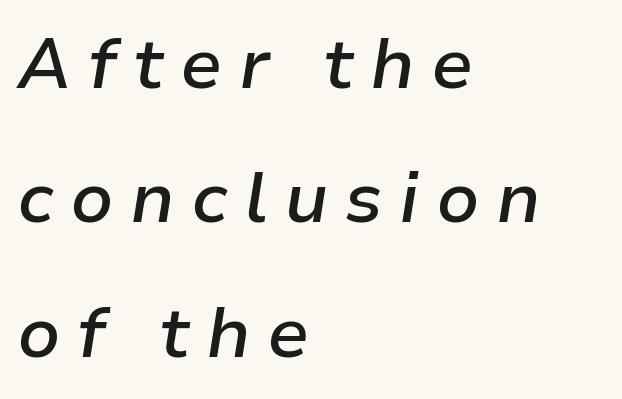
Q: Is the text bold? A: Semi-bold.
Q: Is the text italic (slanted)? A: Yes, it leans right by about 9 degrees.
Q: Is the text underlined? A: No.
Q: How is the paragraph aligned? A: Left-aligned.
Q: Is the spacing between letters normal or unusually wide? A: Unusually wide.
Q: Is the spacing between lines tight, normal or loose? A: Loose.
Q: Width (condensed, normal, or wide)? A: Normal.
Q: Stroke contrast? A: Low.
Q: x-height? A: Medium.
Q: Monospaced? A: No.
